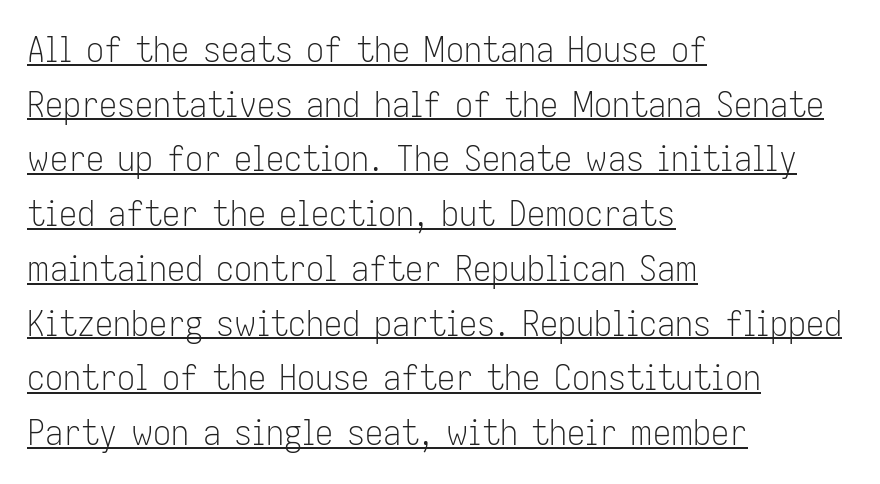
The image shows 36 px light, condensed sans-serif type, upright; set left-aligned, normal line spacing (1.52x), normal letter spacing, underlined; low stroke contrast and a medium x-height.
